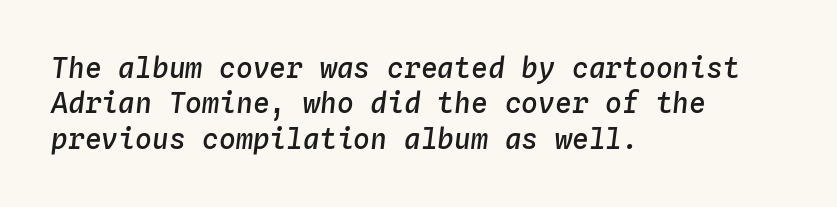
Q: Is the text bold? A: Semi-bold.
Q: Is the text italic (slanted)? A: Yes, it leans right by about 4 degrees.
Q: Is the text underlined? A: No.
Q: How is the paragraph aligned? A: Left-aligned.
Q: Is the spacing between letters normal or unusually wide? A: Normal.
Q: Is the spacing between lines tight, normal or loose? A: Normal.
Q: Width (condensed, normal, or wide)? A: Normal.
Q: Stroke contrast? A: Low.
Q: x-height? A: Medium.
Q: Monospaced? A: Yes.
